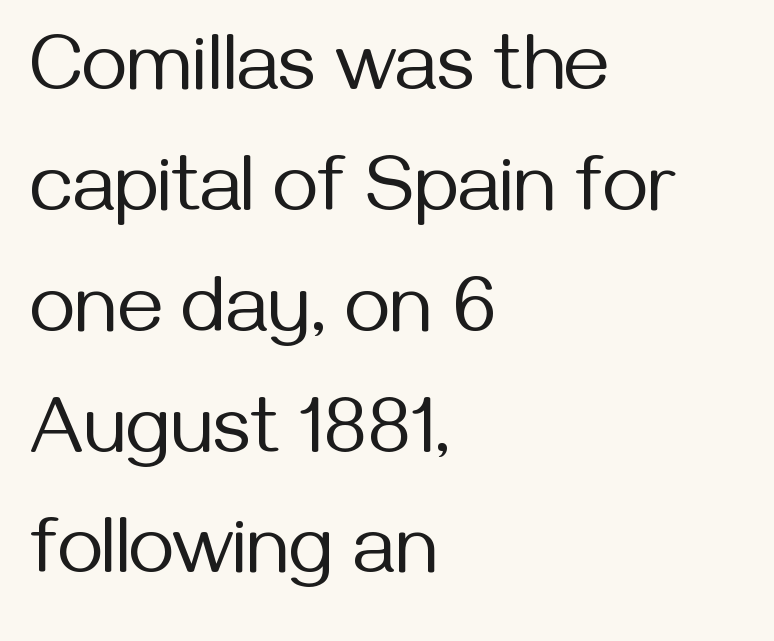
A quiet, ordinary-to-light weight characterises the typeface. A bare baseline throughout the passage. Every row of glyphs begins at an identical x-position on the left. The letters stand straight up with perfectly vertical stems. These lines are rendered in a variable-pitch font.
